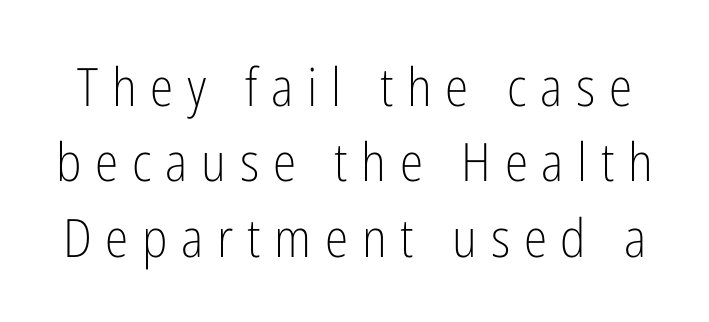
Q: Is the text bold? A: No.
Q: Is the text italic (slanted)? A: No, it is upright.
Q: Is the typeface a serif or a sans-serif typeface? A: Sans-serif.
Q: Is the text underlined? A: No.
Q: Is the spacing between letters normal or unusually wide? A: Unusually wide.
Q: Is the spacing between lines tight, normal or loose? A: Normal.
Q: Width (condensed, normal, or wide)? A: Condensed.
Q: Stroke contrast? A: Low.
Q: x-height? A: Medium.
Q: Monospaced? A: No.
